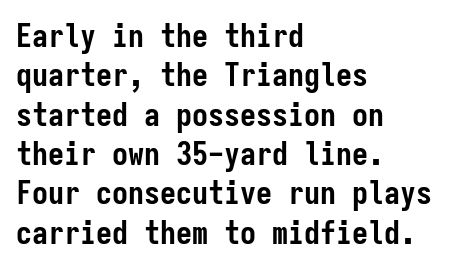
Q: Is the text bold? A: Yes.
Q: Is the text italic (slanted)? A: No, it is upright.
Q: Is the typeface a serif or a sans-serif typeface? A: Sans-serif.
Q: Is the text underlined? A: No.
Q: How is the paragraph aligned? A: Left-aligned.
Q: Is the spacing between letters normal or unusually wide? A: Normal.
Q: Width (condensed, normal, or wide)? A: Condensed.
Q: Stroke contrast? A: Low.
Q: x-height? A: Medium.
Q: Monospaced? A: Yes.
